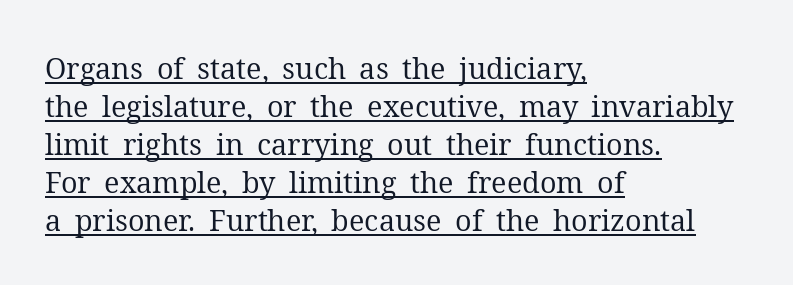
The image shows 29 px regular-weight serif type, upright; set left-aligned, normal line spacing (1.31x), normal letter spacing, underlined; medium stroke contrast and a medium x-height.
